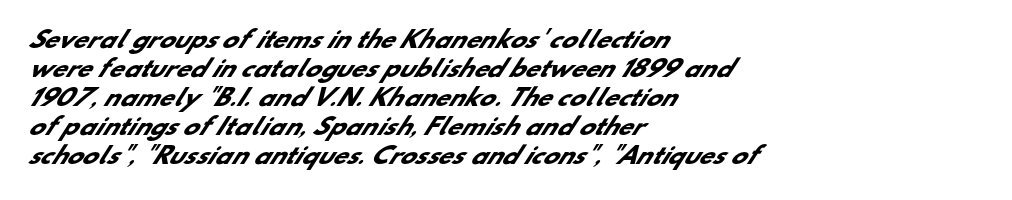
Q: Is the text bold? A: Yes.
Q: Is the text underlined? A: No.
Q: How is the paragraph aligned? A: Left-aligned.
Q: Is the spacing between letters normal or unusually wide? A: Normal.
Q: Is the spacing between lines tight, normal or loose? A: Normal.
